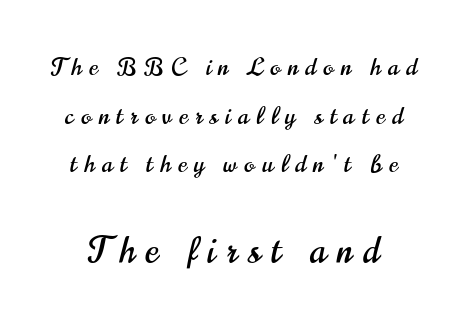
Q: Is the text italic (slanted)? A: Yes.
Q: Is the typeface a serif or a sans-serif typeface? A: Sans-serif.
Q: Is the text underlined? A: No.
Q: Is the spacing between letters normal or unusually wide? A: Unusually wide.
Q: Is the spacing between lines tight, normal or loose? A: Loose.
Q: Which block of text is set in a larger size, the first (top) or the second (bottom)? A: The second (bottom) one.
Q: Width (condensed, normal, or wide)? A: Condensed.
Q: Stroke contrast? A: High.
Q: x-height? A: Small.
Q: Monospaced? A: No.
